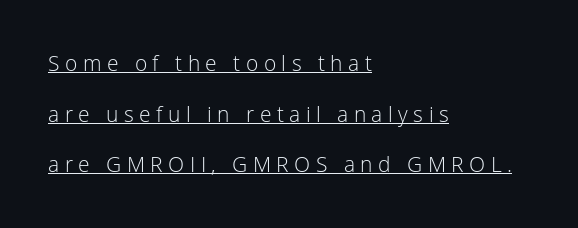
Is the stroke heavy? The answer is a plain regular-or-lighter. Is there any slant? The stems are plumb. The gaps between neighbouring characters are conspicuously large. The rendering uses a large line-height, opening up the rows. Decoration check: the copy is underlined.
